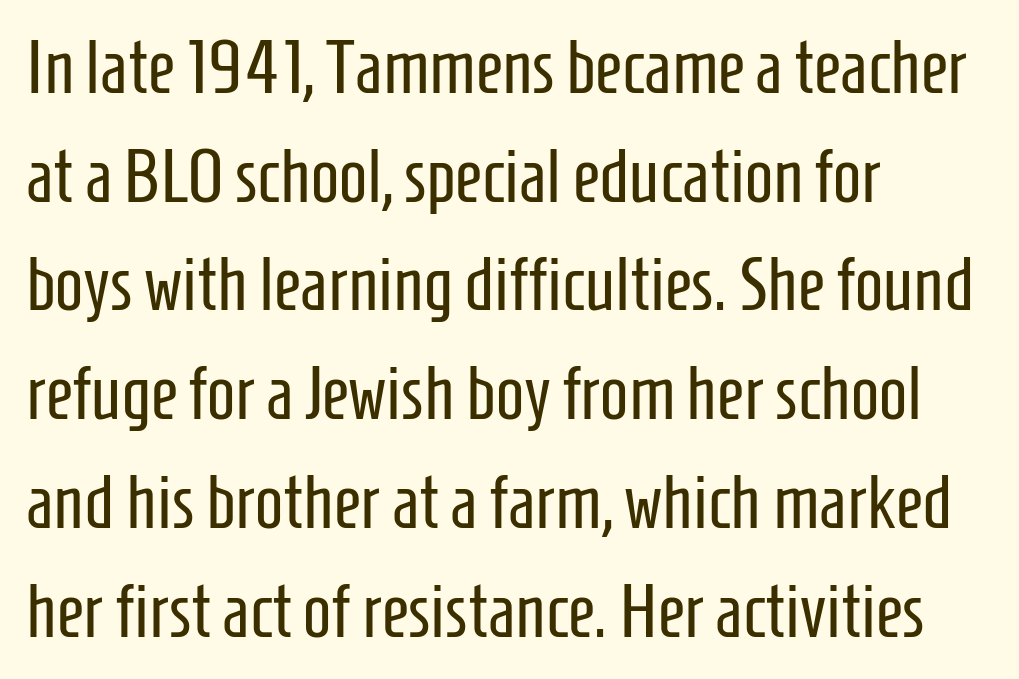
Think of a printed novel: that variable character pitch is what you see here. Tracking here is standard; glyphs follow each other at the usual distance. The font is comparable to plain body text, perhaps lighter. Ascenders rise straight up at ninety degrees. Teacher's note: observe the even left margin — that is flush-left alignment.
